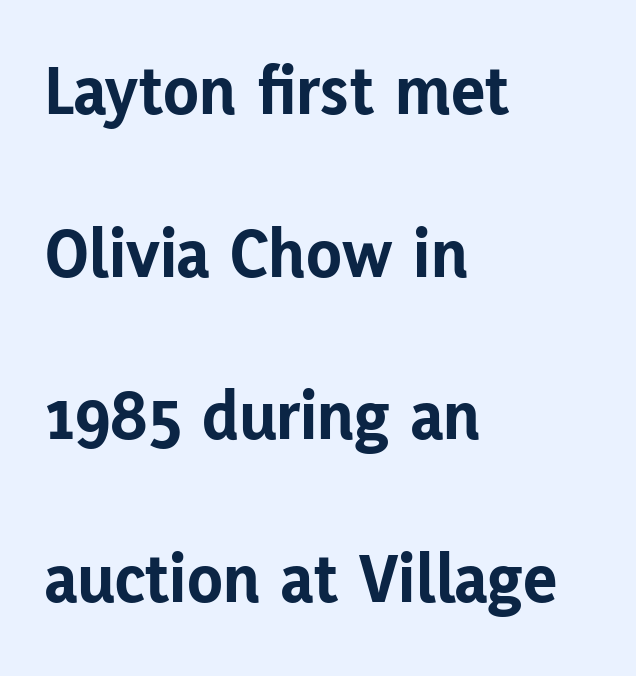
In terms of weight, the rendering is a true, heavy bold. Characters remain perfectly vertical along every line. Observe the ordinary spacing: letters are neighbours, not strangers. Character widths vary here, with narrow letters taking less room than wide ones.
